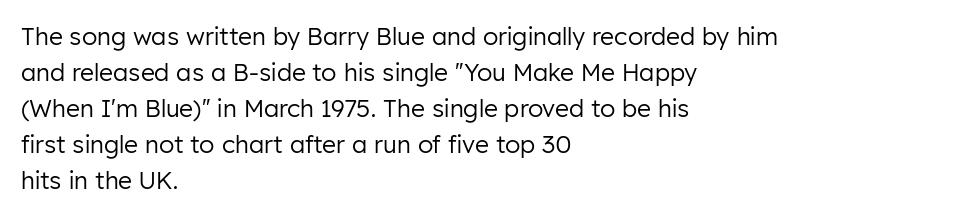
The image shows 24 px text type, upright; set left-aligned, normal line spacing (1.5x), normal letter spacing, not underlined.
